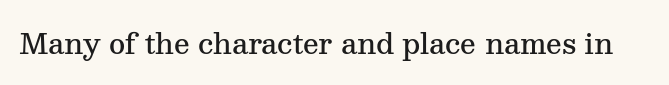
The image shows 28 px semibold serif type, upright; set normal letter spacing, not underlined; medium stroke contrast and a medium x-height.
